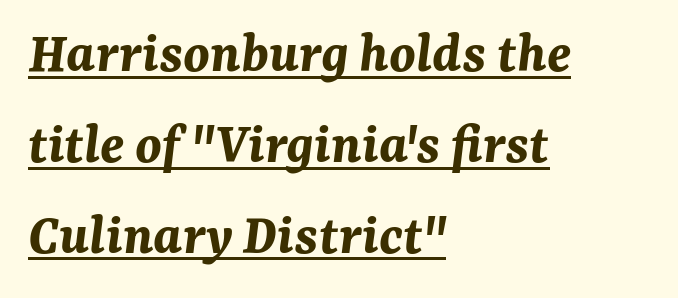
Q: Is the text bold? A: Yes.
Q: Is the text italic (slanted)? A: Yes, it leans right by about 7 degrees.
Q: Is the text underlined? A: Yes.
Q: How is the paragraph aligned? A: Left-aligned.
Q: Is the spacing between letters normal or unusually wide? A: Normal.
Q: Is the spacing between lines tight, normal or loose? A: Normal.
Q: Width (condensed, normal, or wide)? A: Normal.
Q: Stroke contrast? A: Medium.
Q: x-height? A: Medium.
Q: Monospaced? A: No.
